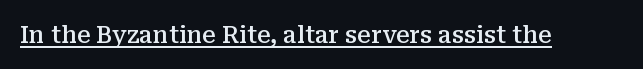
Designer's note — italics off, roman on. The horizontal fit of the characters is conventional and even. Is there an underline? Yes — a line sits under the letters. The characters look somewhat weighty, a semibold short of true bold.
